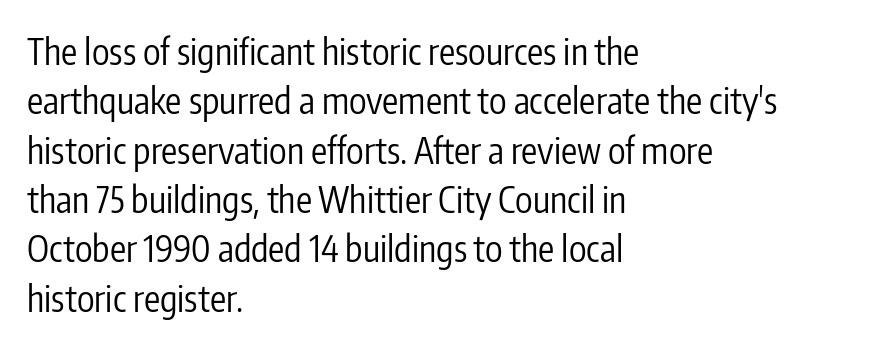
{"serif": "no", "italic": "no", "bold": "no", "weight": "regular", "width": "condensed", "stroke_contrast": "low", "x_height": "medium", "monospaced": "no", "underline": "no", "align": "left", "line_spacing": "normal", "line_spacing_ratio": 1.37, "letter_spacing": "normal", "letter_spacing_em": 0.0, "glyph_px": 36}
